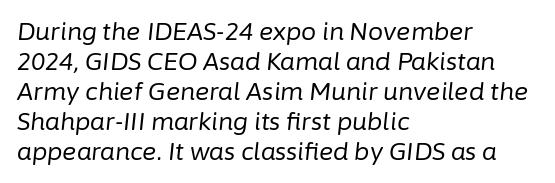
The image shows 24 px text type, italic (leaning right); set left-aligned, normal line spacing (1.25x), normal letter spacing, not underlined.
